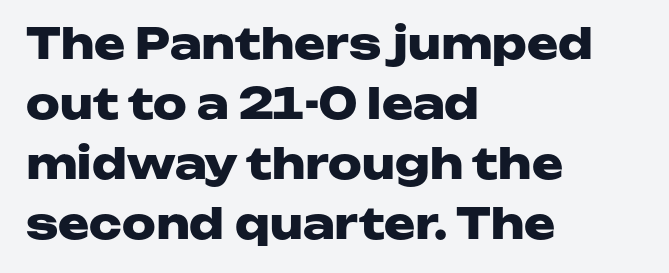
Descenders hang freely into open space. This rendering employs a face without finishing strokes, i.e., a sans-serif. Compared with typical body copy, the letter spacing here is the same. Ordinary non-slanted type is in use. Does the weight exceed regular? Yes, all the way to bold.
